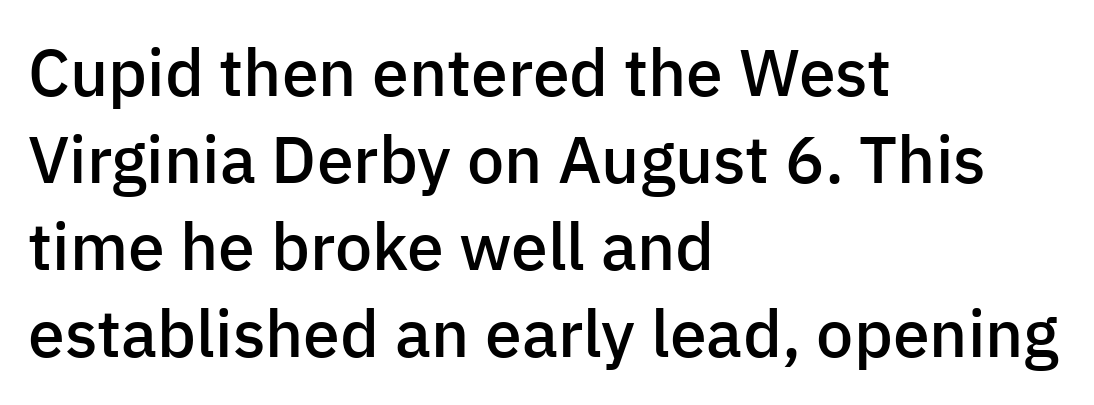
Q: Is the text bold? A: Semi-bold.
Q: Is the text italic (slanted)? A: No, it is upright.
Q: Is the typeface a serif or a sans-serif typeface? A: Sans-serif.
Q: Is the text underlined? A: No.
Q: How is the paragraph aligned? A: Left-aligned.
Q: Is the spacing between letters normal or unusually wide? A: Normal.
Q: Is the spacing between lines tight, normal or loose? A: Normal.
Q: Width (condensed, normal, or wide)? A: Normal.
Q: Stroke contrast? A: Low.
Q: x-height? A: Medium.
Q: Monospaced? A: No.
